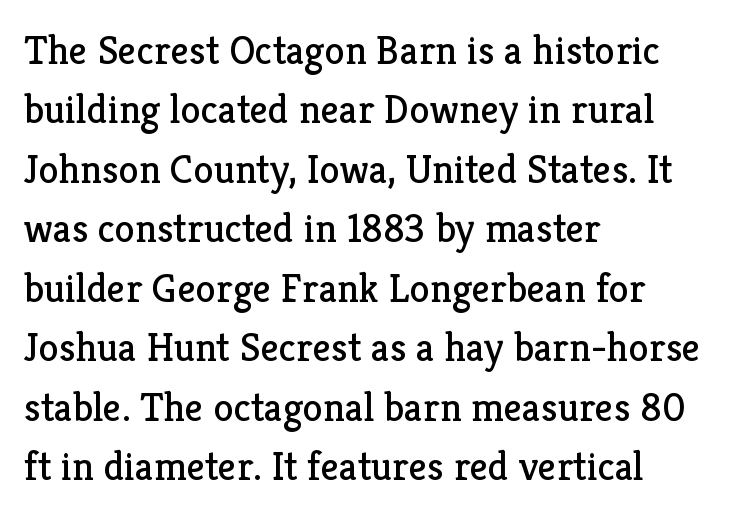
{"serif": "yes", "italic": "no", "bold": "no", "weight": "regular", "width": "normal", "stroke_contrast": "low", "x_height": "medium", "monospaced": "no", "underline": "no", "align": "left", "line_spacing": "normal", "line_spacing_ratio": 1.45, "letter_spacing": "normal", "letter_spacing_em": 0.0, "glyph_px": 41}
